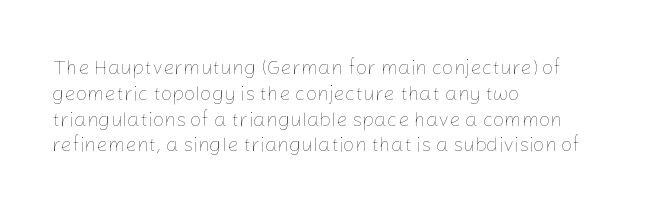
The image shows 20 px text type, upright; set left-aligned, normal line spacing (1.29x), normal letter spacing, not underlined.
